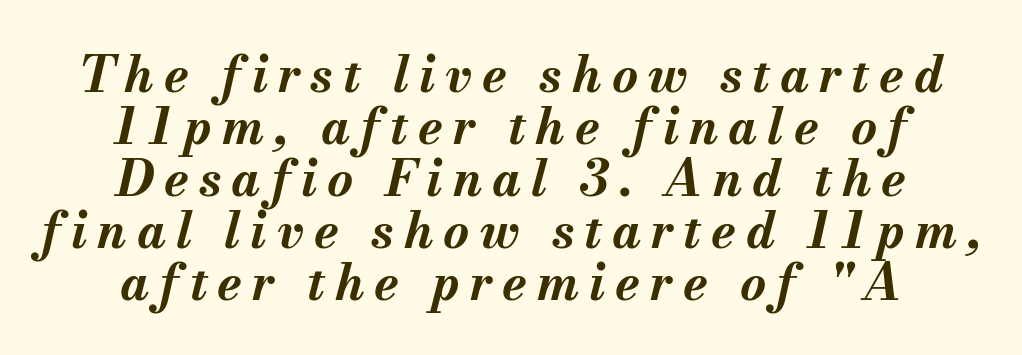
{"italic": "yes", "lean": "right", "slant_degrees": 13, "bold": "yes", "weight": "bold", "width": "normal", "stroke_contrast": "medium", "x_height": "small", "monospaced": "no", "underline": "no", "align": "center", "line_spacing": "tight", "line_spacing_ratio": 1.04, "letter_spacing": "wide", "letter_spacing_em": 0.2, "glyph_px": 50}
